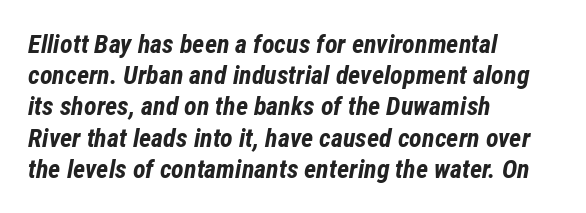
This is oblique type, the kind used for emphasis or titles. Anything drawn beneath the words? Only blank space. Tracking here is standard; glyphs follow each other at the usual distance. These lines are set flush left with a ragged right edge.
